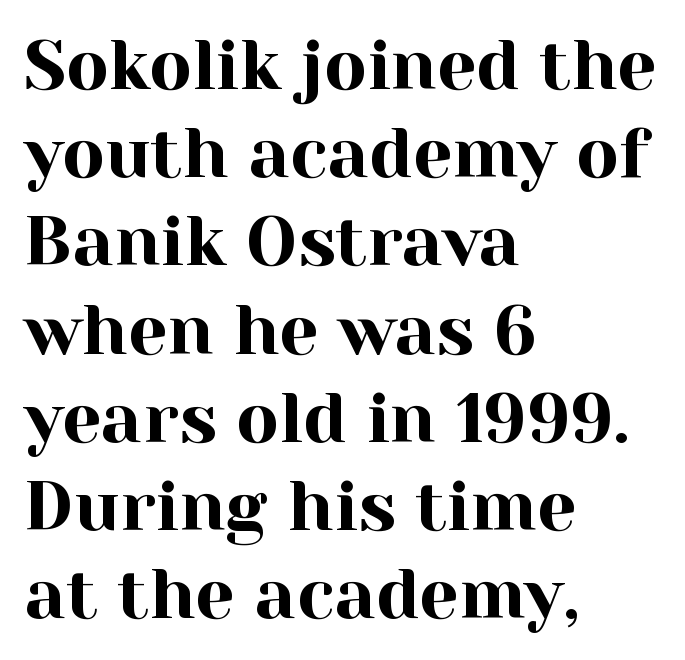
Note the varied advance widths — an 'i' is clearly narrower than an 'm'. Notice how the passage keeps a crisp vertical edge on the left only. Beneath every word, the page is bare. The line texture is even and compact thanks to regular tracking. A roman cut, with each character standing at attention. Small tapered or slab feet sit at the stroke ends, so this counts as serif.
